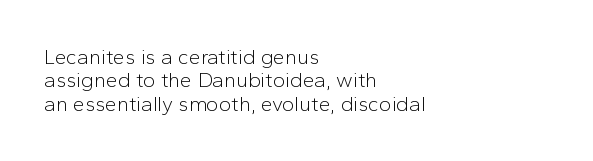
Leftover space on each line is placed entirely after the last word. Is the letter spacing exaggerated? No — it looks like the ordinary default. The passage shown is not underscored anywhere. You can tell it's not italic because the verticals are truly vertical. Think standard paragraph weight, or any step lighter than that.
